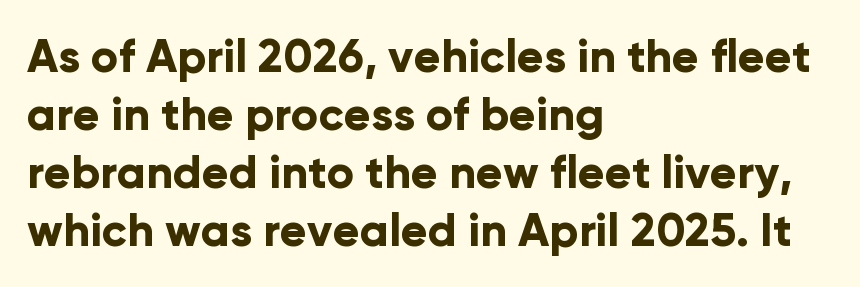
{"serif": "no", "italic": "no", "bold": "yes", "weight": "bold", "width": "normal", "stroke_contrast": "low", "x_height": "medium", "monospaced": "no", "underline": "no", "align": "left", "line_spacing": "normal", "line_spacing_ratio": 1.29, "letter_spacing": "normal", "letter_spacing_em": 0.0, "glyph_px": 45}
